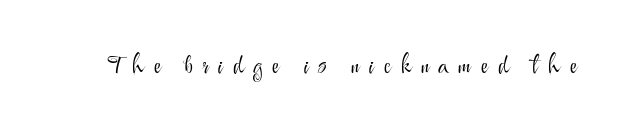
The image shows 25 px text type; set unusually wide letter spacing (+0.38 em), not underlined.
